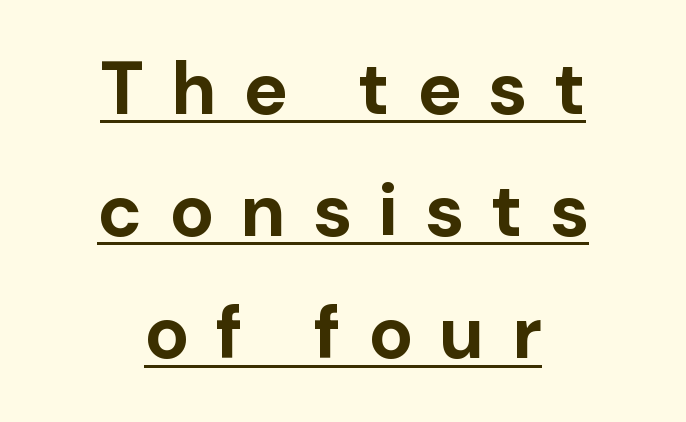
{"serif": "no", "italic": "no", "bold": "yes", "weight": "bold", "width": "normal", "stroke_contrast": "low", "x_height": "medium", "monospaced": "no", "underline": "yes", "align": "center", "line_spacing": "normal", "line_spacing_ratio": 1.65, "letter_spacing": "wide", "letter_spacing_em": 0.36, "glyph_px": 74}
